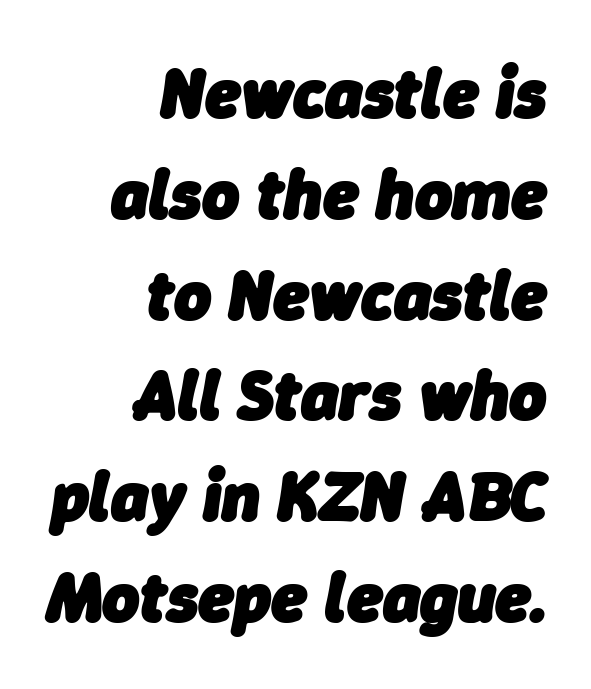
The image shows 71 px heavy type, italic (leaning right); set right-aligned, normal line spacing (1.42x), normal letter spacing, not underlined; low stroke contrast and a medium x-height.
